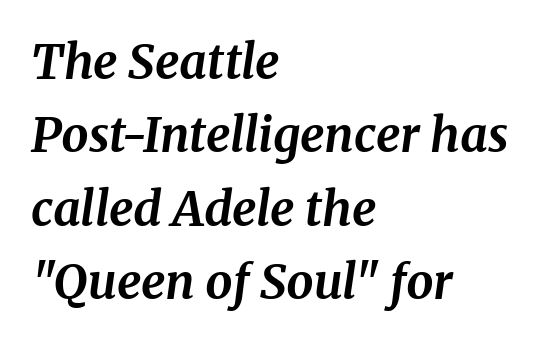
The image shows 48 px bold serif type, italic (leaning right); set left-aligned, normal line spacing (1.53x), normal letter spacing, not underlined; medium stroke contrast and a medium x-height.
